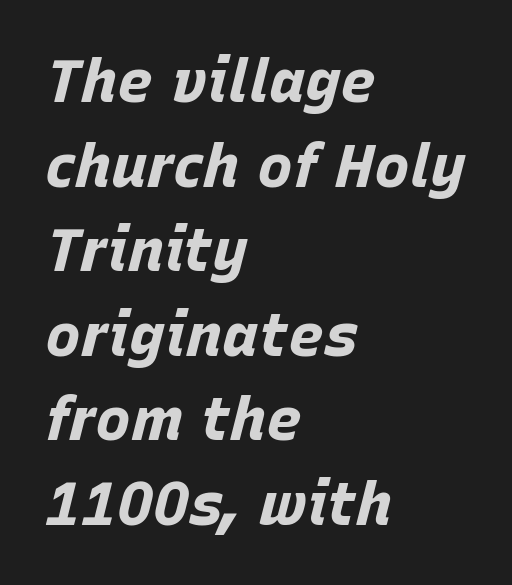
Q: Is the text bold? A: Yes.
Q: Is the text italic (slanted)? A: Yes, it leans right by about 15 degrees.
Q: Is the text underlined? A: No.
Q: How is the paragraph aligned? A: Left-aligned.
Q: Is the spacing between letters normal or unusually wide? A: Normal.
Q: Is the spacing between lines tight, normal or loose? A: Normal.
Q: Width (condensed, normal, or wide)? A: Normal.
Q: Stroke contrast? A: Low.
Q: x-height? A: Large.
Q: Monospaced? A: No.
